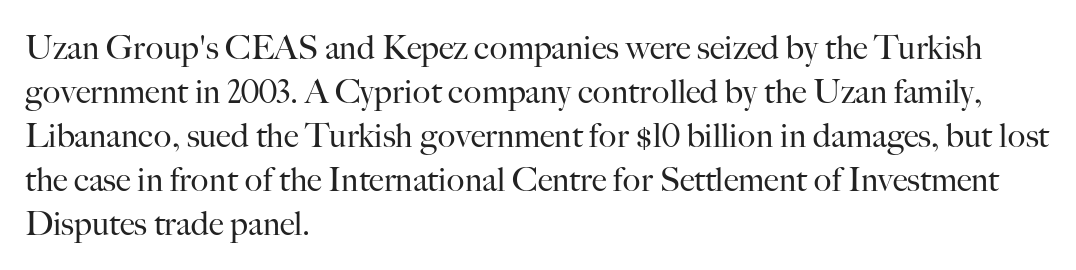
{"serif": "yes", "italic": "no", "bold": "no", "weight": "regular", "width": "normal", "stroke_contrast": "high", "x_height": "small", "monospaced": "no", "underline": "no", "align": "left", "line_spacing": "normal", "line_spacing_ratio": 1.33, "letter_spacing": "normal", "letter_spacing_em": 0.0, "glyph_px": 33}
